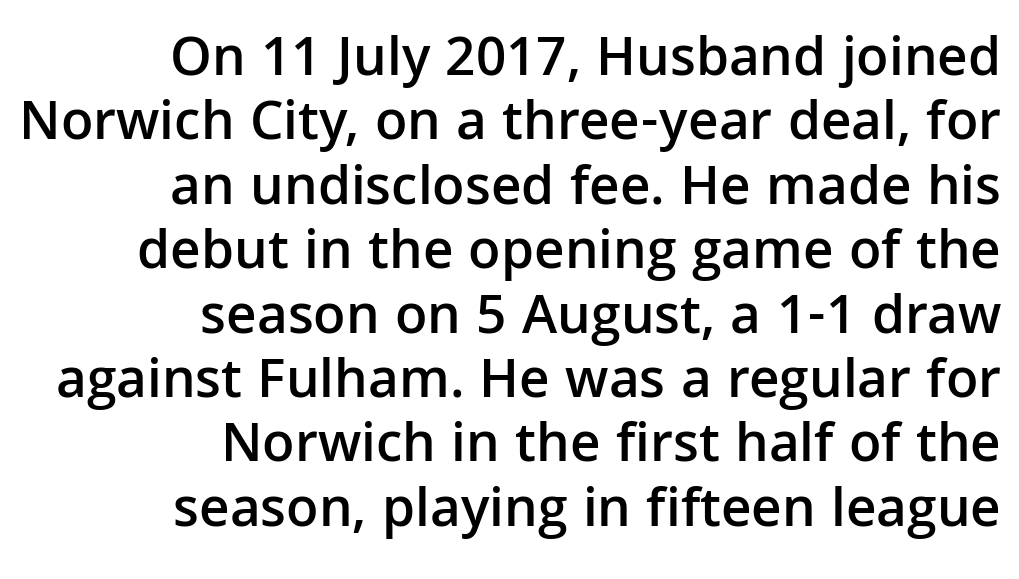
{"serif": "no", "italic": "no", "bold": "semi", "weight": "semibold", "width": "normal", "stroke_contrast": "low", "x_height": "medium", "monospaced": "no", "underline": "no", "align": "right", "line_spacing": "tight", "line_spacing_ratio": 1.13, "letter_spacing": "normal", "letter_spacing_em": 0.0, "glyph_px": 57}
